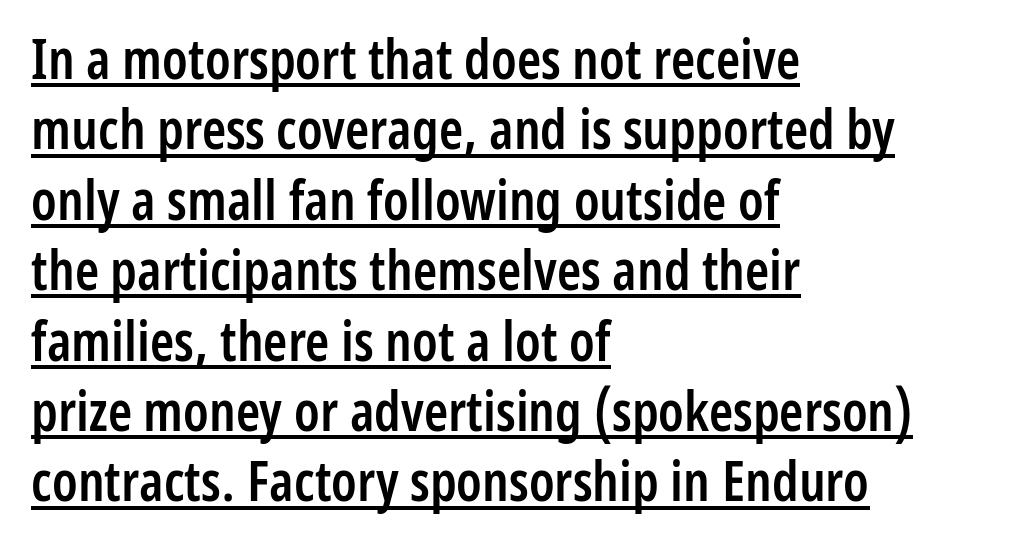
Q: Is the text bold? A: Semi-bold.
Q: Is the text italic (slanted)? A: No, it is upright.
Q: Is the typeface a serif or a sans-serif typeface? A: Sans-serif.
Q: Is the text underlined? A: Yes.
Q: How is the paragraph aligned? A: Left-aligned.
Q: Is the spacing between letters normal or unusually wide? A: Normal.
Q: Is the spacing between lines tight, normal or loose? A: Normal.
Q: Width (condensed, normal, or wide)? A: Condensed.
Q: Stroke contrast? A: Low.
Q: x-height? A: Medium.
Q: Monospaced? A: No.
